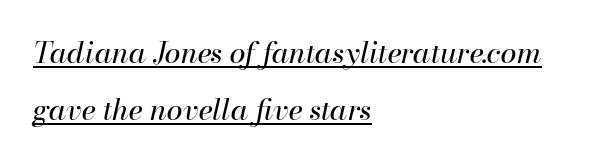
Q: Is the text bold? A: No.
Q: Is the text italic (slanted)? A: Yes, it leans right by about 13 degrees.
Q: Is the text underlined? A: Yes.
Q: How is the paragraph aligned? A: Left-aligned.
Q: Is the spacing between letters normal or unusually wide? A: Normal.
Q: Is the spacing between lines tight, normal or loose? A: Loose.
Q: Width (condensed, normal, or wide)? A: Normal.
Q: Stroke contrast? A: High.
Q: x-height? A: Small.
Q: Monospaced? A: No.
